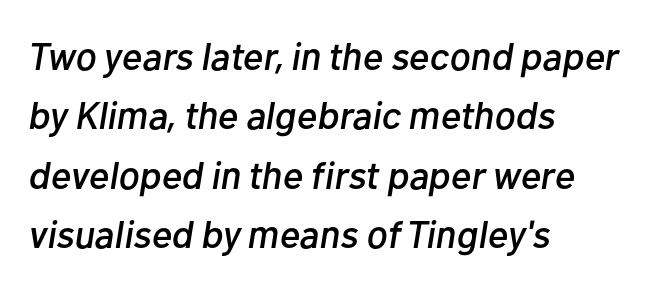
{"italic": "yes", "lean": "right", "slant_degrees": 10, "width": "normal", "stroke_contrast": "low", "x_height": "medium", "monospaced": "no", "underline": "no", "align": "left", "line_spacing": "normal", "line_spacing_ratio": 1.52, "letter_spacing": "normal", "letter_spacing_em": 0.0, "glyph_px": 39}
